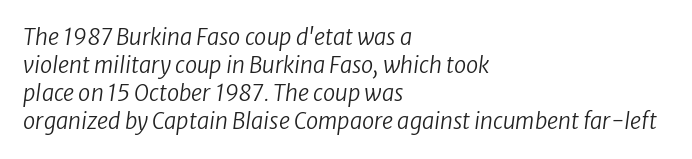
Q: Is the text bold? A: No.
Q: Is the text italic (slanted)? A: Yes, it leans right by about 8 degrees.
Q: Is the text underlined? A: No.
Q: How is the paragraph aligned? A: Left-aligned.
Q: Is the spacing between letters normal or unusually wide? A: Normal.
Q: Is the spacing between lines tight, normal or loose? A: Normal.
